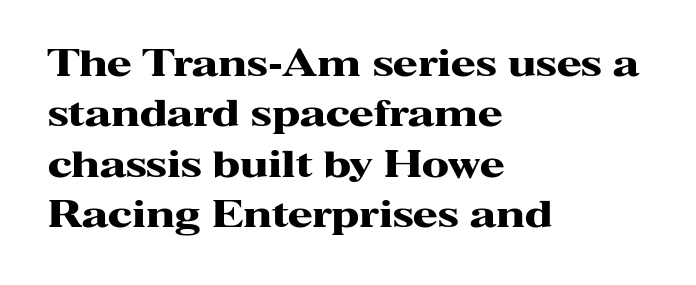
The image shows 36 px heavy, wide serif type, upright; set left-aligned, normal line spacing (1.4x), normal letter spacing, not underlined; high stroke contrast and a medium x-height.
